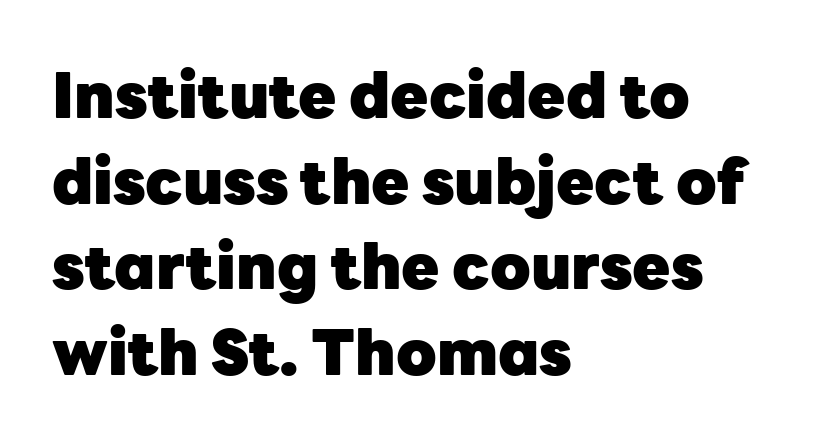
Q: Is the text bold? A: Yes.
Q: Is the text italic (slanted)? A: No, it is upright.
Q: Is the typeface a serif or a sans-serif typeface? A: Sans-serif.
Q: Is the text underlined? A: No.
Q: How is the paragraph aligned? A: Left-aligned.
Q: Is the spacing between letters normal or unusually wide? A: Normal.
Q: Is the spacing between lines tight, normal or loose? A: Normal.
Q: Width (condensed, normal, or wide)? A: Normal.
Q: Stroke contrast? A: Low.
Q: x-height? A: Medium.
Q: Monospaced? A: No.
